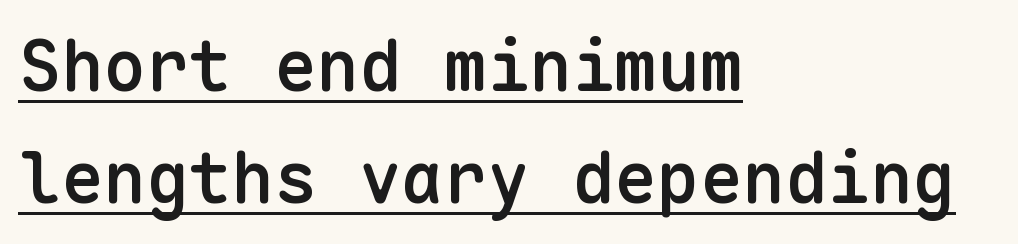
Vertical strokes here are truly vertical. Think of a typewriter: that constant character pitch is what you see here. No extra tracking has been applied to these lines. I'd describe the lettering as semibold — firm but not a full bold.
